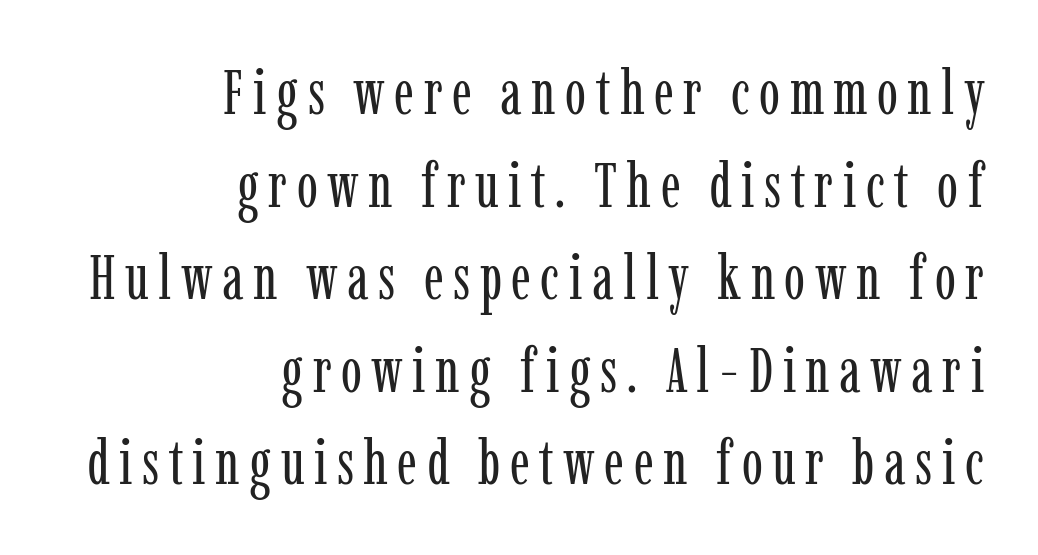
{"serif": "yes", "italic": "no", "bold": "no", "weight": "regular", "width": "condensed", "stroke_contrast": "low", "x_height": "medium", "monospaced": "no", "underline": "no", "align": "right", "line_spacing": "normal", "line_spacing_ratio": 1.47, "glyph_px": 63}
